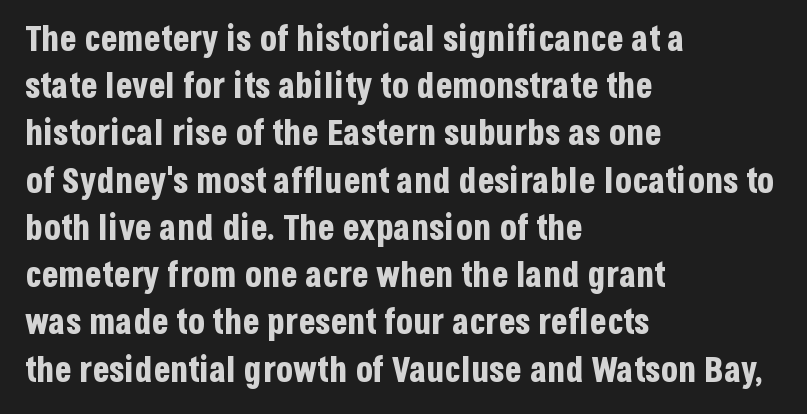
Q: Is the text bold? A: Yes.
Q: Is the text italic (slanted)? A: No, it is upright.
Q: Is the typeface a serif or a sans-serif typeface? A: Sans-serif.
Q: Is the text underlined? A: No.
Q: How is the paragraph aligned? A: Left-aligned.
Q: Is the spacing between letters normal or unusually wide? A: Normal.
Q: Is the spacing between lines tight, normal or loose? A: Normal.
Q: Width (condensed, normal, or wide)? A: Condensed.
Q: Stroke contrast? A: Low.
Q: x-height? A: Large.
Q: Monospaced? A: No.
